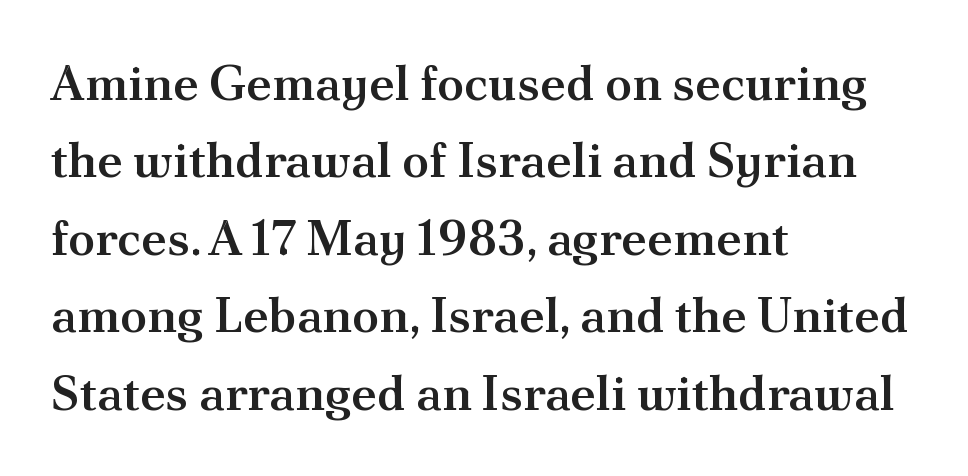
Q: Is the text bold? A: Semi-bold.
Q: Is the text italic (slanted)? A: No, it is upright.
Q: Is the typeface a serif or a sans-serif typeface? A: Serif.
Q: Is the text underlined? A: No.
Q: How is the paragraph aligned? A: Left-aligned.
Q: Is the spacing between letters normal or unusually wide? A: Normal.
Q: Is the spacing between lines tight, normal or loose? A: Normal.
Q: Width (condensed, normal, or wide)? A: Normal.
Q: Stroke contrast? A: Medium.
Q: x-height? A: Small.
Q: Monospaced? A: No.
